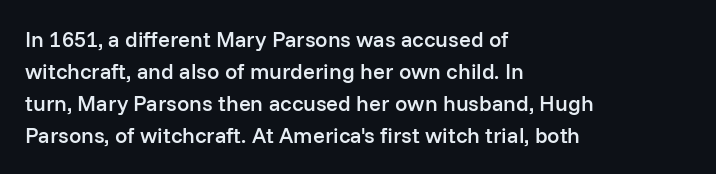
{"italic": "no", "bold": "semi", "underline": "no", "align": "left", "line_spacing": "normal", "line_spacing_ratio": 1.45, "letter_spacing": "normal", "letter_spacing_em": 0.0, "glyph_px": 22}
